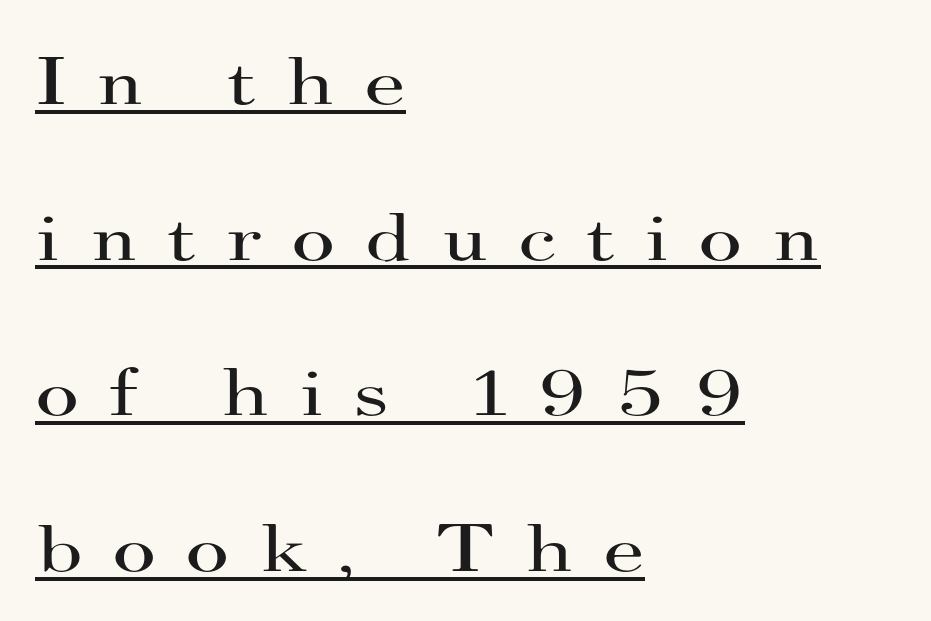
{"serif": "yes", "italic": "no", "bold": "no", "weight": "regular", "width": "wide", "stroke_contrast": "high", "x_height": "small", "monospaced": "no", "underline": "yes", "align": "left", "line_spacing": "loose", "line_spacing_ratio": 2.29, "letter_spacing": "wide", "letter_spacing_em": 0.43, "glyph_px": 68}
